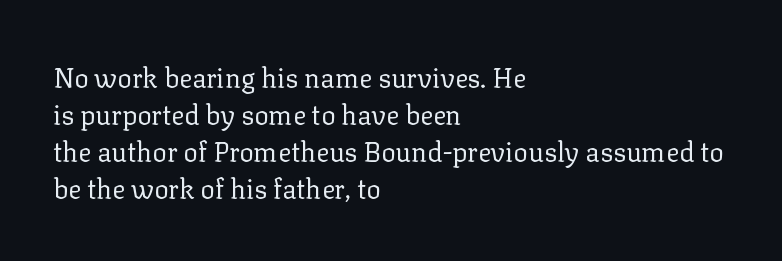
Q: Is the text bold? A: No.
Q: Is the text italic (slanted)? A: No, it is upright.
Q: Is the text underlined? A: No.
Q: How is the paragraph aligned? A: Left-aligned.
Q: Is the spacing between letters normal or unusually wide? A: Normal.
Q: Is the spacing between lines tight, normal or loose? A: Normal.
